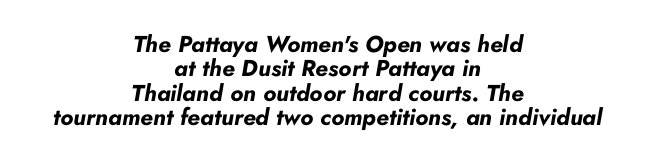
Descenders are the only things crossing below the line. These lines huddle together more closely than default settings would place them. Between one letter and the next there's only the usual sliver of space. A typesetter would mark this as italic.
